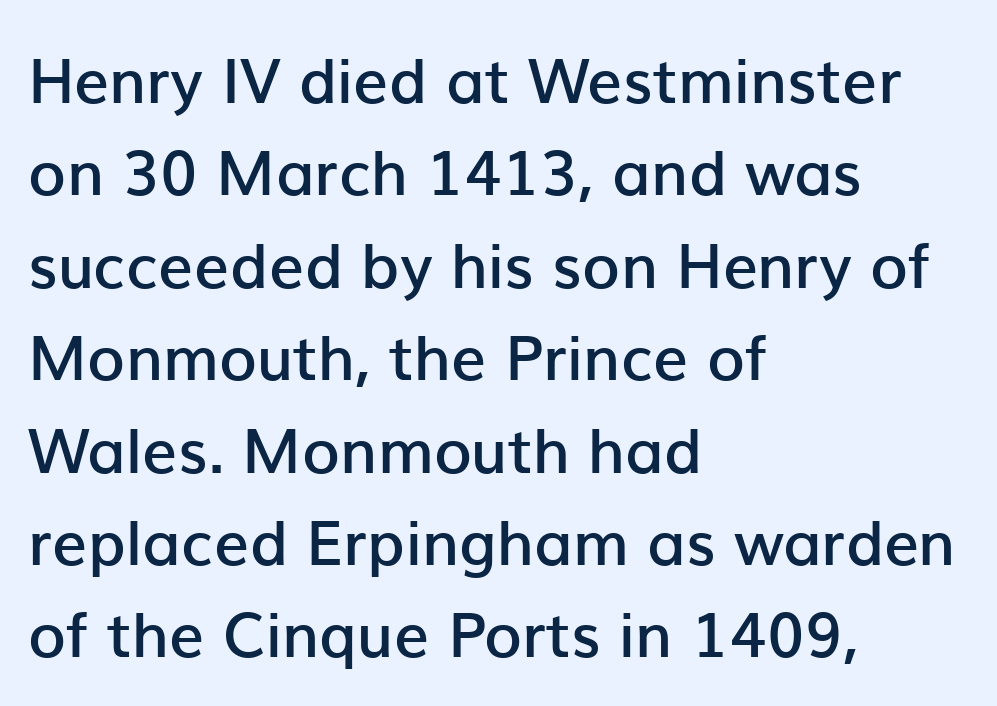
The passage shown has conventional tracking throughout. This sample has the flowing, uneven cadence of proportional lettering. This sample uses an upright cut, with every glyph sitting square on the baseline. Moderately thickened strokes mark this as semibold type. In terms of leading, this rendering sits right in the middle. Plain, unruled lines of type.
